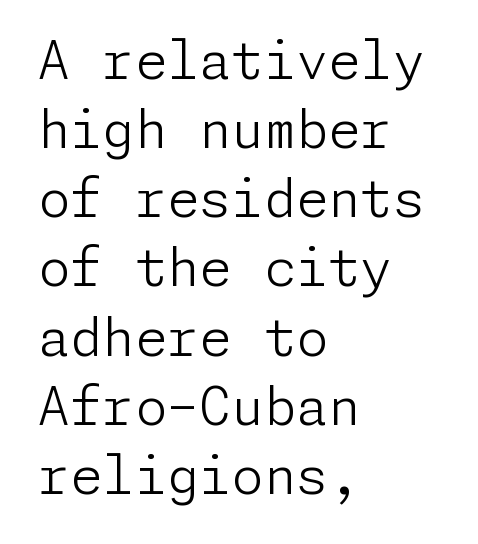
On a weight scale, this lands at 450 or below. The paragraph shown leans on its left margin. Characters follow at the spacing the type designer built in. The space between consecutive lines is moderate. The gap between lines stays unmarked.
